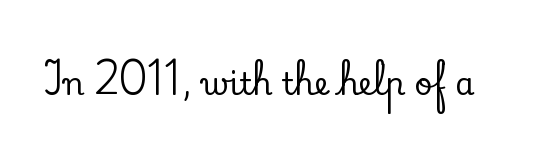
Q: Is the text italic (slanted)? A: No, it is upright.
Q: Is the typeface a serif or a sans-serif typeface? A: Serif.
Q: Is the text underlined? A: No.
Q: Is the spacing between letters normal or unusually wide? A: Normal.
Q: Width (condensed, normal, or wide)? A: Normal.
Q: Stroke contrast? A: Low.
Q: x-height? A: Small.
Q: Monospaced? A: No.
